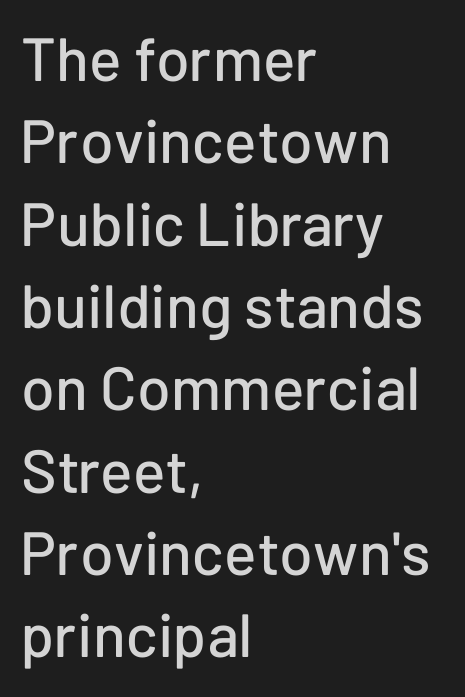
Q: Is the text italic (slanted)? A: No, it is upright.
Q: Is the typeface a serif or a sans-serif typeface? A: Sans-serif.
Q: Is the text underlined? A: No.
Q: How is the paragraph aligned? A: Left-aligned.
Q: Is the spacing between letters normal or unusually wide? A: Normal.
Q: Is the spacing between lines tight, normal or loose? A: Normal.
Q: Width (condensed, normal, or wide)? A: Normal.
Q: Stroke contrast? A: Low.
Q: x-height? A: Medium.
Q: Monospaced? A: No.
